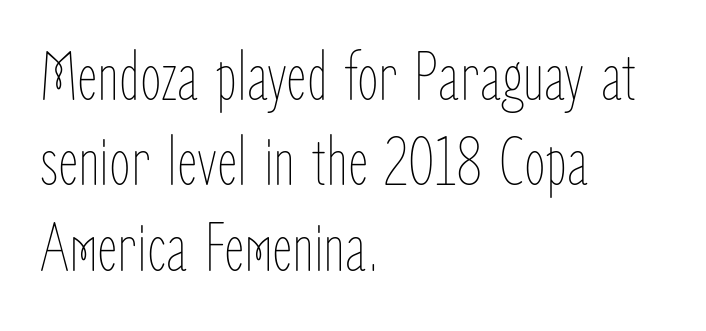
Q: Is the text bold? A: No.
Q: Is the text italic (slanted)? A: No, it is upright.
Q: Is the text underlined? A: No.
Q: How is the paragraph aligned? A: Left-aligned.
Q: Is the spacing between letters normal or unusually wide? A: Normal.
Q: Width (condensed, normal, or wide)? A: Condensed.
Q: Stroke contrast? A: Low.
Q: x-height? A: Medium.
Q: Monospaced? A: No.
